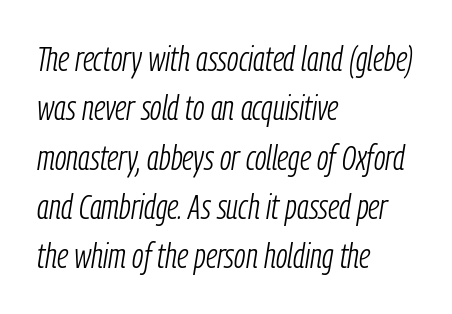
Compared with typical paragraphs, the rows here are spaced about the same. Here the designer chose a conventional face with non-uniform glyph widths. This rendering leaves character spacing at its baseline value. Compared with a typical body face, this is equally light or lighter still.
